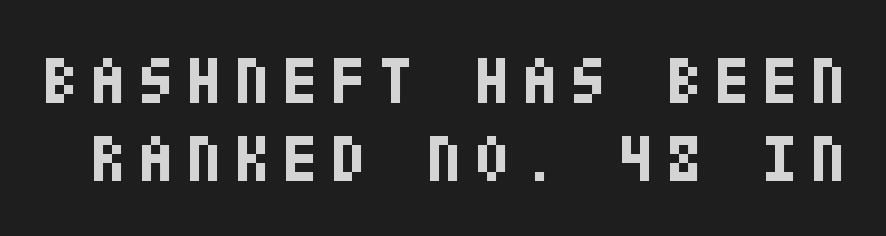
Vertical strokes here are truly vertical. The typeface chosen for these lines omits serifs. This rendering features lettering with no underline. Strokes here are thick enough to call this a true bold.
